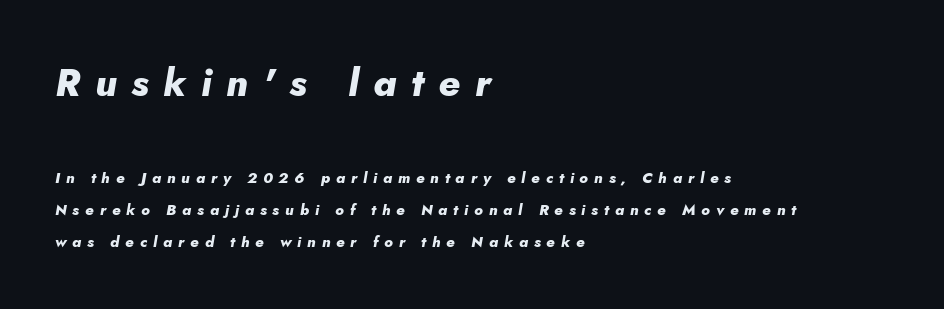
The image shows 38 px heavy type, italic (leaning right); set left-aligned, loose line spacing (2.13x), unusually wide letter spacing (+0.39 em), not underlined; the first (top) block is 2.53x larger; low stroke contrast and a small x-height.
